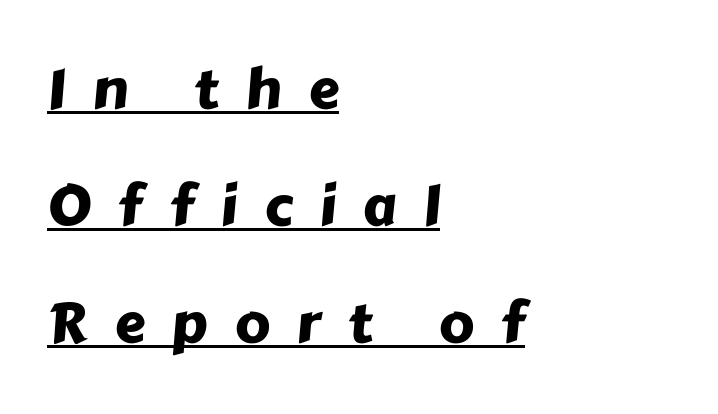
{"serif": "no", "width": "normal", "stroke_contrast": "low", "x_height": "medium", "monospaced": "no", "underline": "yes", "align": "left", "line_spacing": "loose", "line_spacing_ratio": 2.13, "letter_spacing": "wide", "letter_spacing_em": 0.49, "glyph_px": 55}
